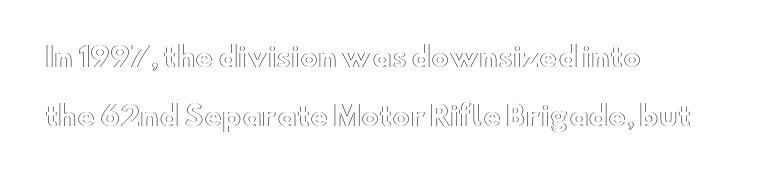
{"italic": "no", "underline": "no", "align": "left", "line_spacing": "loose", "line_spacing_ratio": 2.2, "letter_spacing": "normal", "letter_spacing_em": 0.0, "glyph_px": 27}
